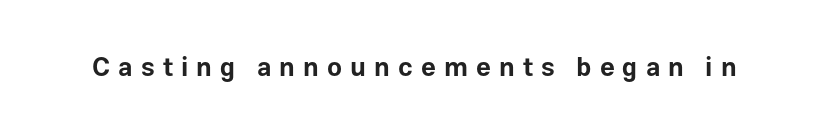
{"italic": "no", "bold": "yes", "underline": "no", "letter_spacing": "wide", "letter_spacing_em": 0.31, "glyph_px": 26}
